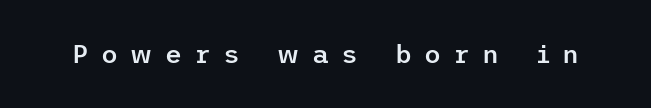
Q: Is the text bold? A: Semi-bold.
Q: Is the text italic (slanted)? A: No, it is upright.
Q: Is the text underlined? A: No.
Q: Is the spacing between letters normal or unusually wide? A: Unusually wide.
